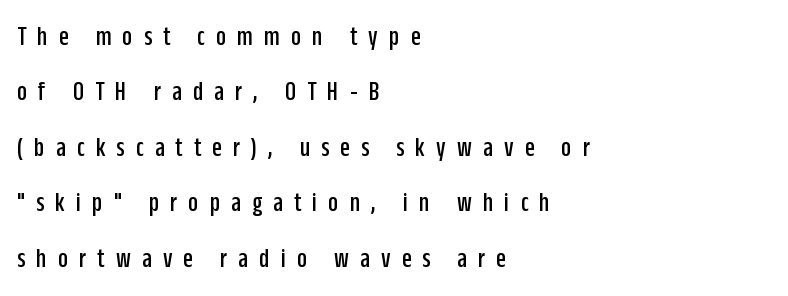
Q: Is the text italic (slanted)? A: No, it is upright.
Q: Is the typeface a serif or a sans-serif typeface? A: Sans-serif.
Q: Is the text underlined? A: No.
Q: How is the paragraph aligned? A: Left-aligned.
Q: Is the spacing between letters normal or unusually wide? A: Unusually wide.
Q: Is the spacing between lines tight, normal or loose? A: Loose.
Q: Width (condensed, normal, or wide)? A: Condensed.
Q: Stroke contrast? A: Low.
Q: x-height? A: Large.
Q: Monospaced? A: No.
